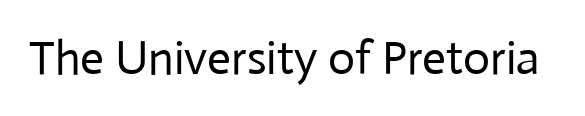
{"serif": "no", "italic": "no", "bold": "no", "weight": "regular", "width": "normal", "stroke_contrast": "low", "x_height": "medium", "monospaced": "no", "underline": "no", "letter_spacing": "normal", "letter_spacing_em": 0.0, "glyph_px": 47}
